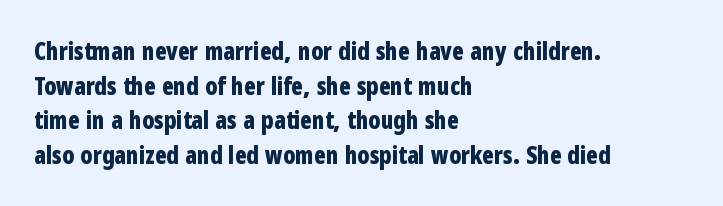
The image shows 24 px bold type, upright; set left-aligned, normal line spacing (1.44x), normal letter spacing, not underlined.
